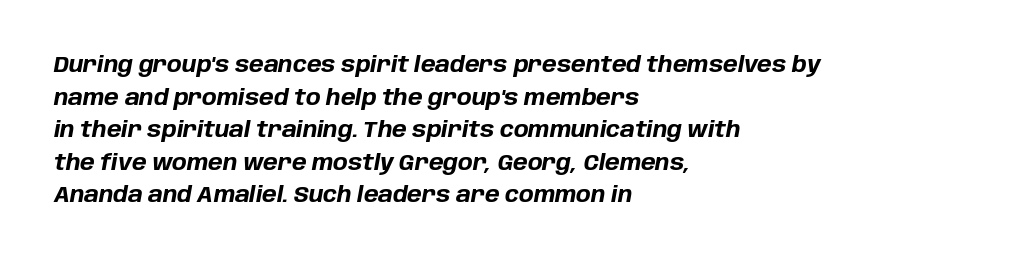
Q: Is the text bold? A: Yes.
Q: Is the text italic (slanted)? A: Yes, it leans right by about 10 degrees.
Q: Is the text underlined? A: No.
Q: How is the paragraph aligned? A: Left-aligned.
Q: Is the spacing between letters normal or unusually wide? A: Normal.
Q: Is the spacing between lines tight, normal or loose? A: Normal.
